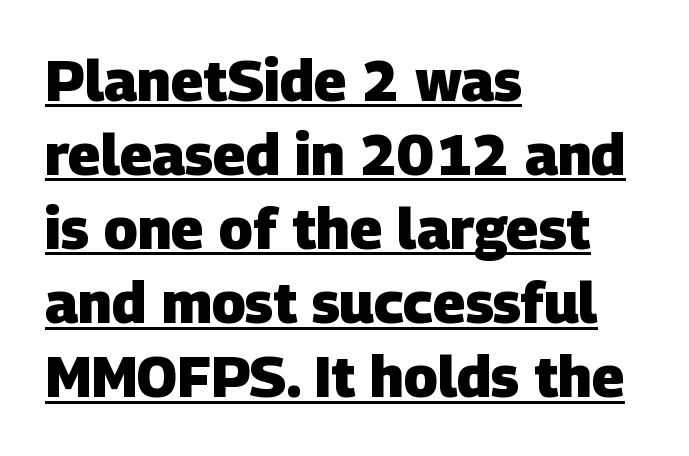
{"serif": "no", "bold": "yes", "weight": "heavy", "width": "normal", "stroke_contrast": "low", "x_height": "large", "monospaced": "no", "underline": "yes", "align": "left", "line_spacing": "normal", "line_spacing_ratio": 1.3, "letter_spacing": "normal", "letter_spacing_em": 0.0, "glyph_px": 57}
